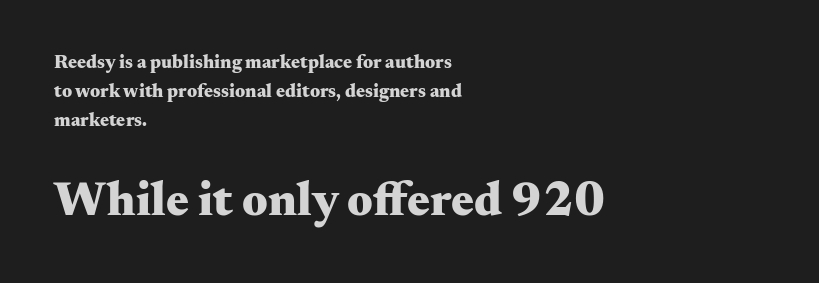
{"serif": "yes", "italic": "no", "bold": "yes", "weight": "heavy", "width": "wide", "stroke_contrast": "medium", "x_height": "small", "monospaced": "no", "underline": "no", "align": "left", "line_spacing": "normal", "line_spacing_ratio": 1.52, "letter_spacing": "normal", "letter_spacing_em": 0.0, "larger_block": "second", "size_ratio": 2.53, "glyph_px": 48}
